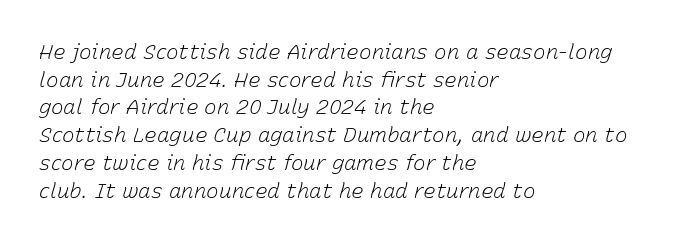
Between one letter and the next there's only the usual sliver of space. The passage shown stacks its lines at a standard gap. Any mark beneath the type? The region is blank. Think standard paragraph weight, or any step lighter than that. Style check: oblique.
